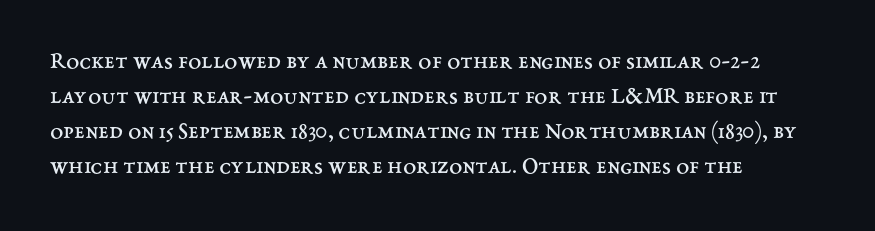
No word sits above an underline. This is the regular roman posture of the typeface. The lines in this sample share a left origin and differ only in where they stop. Successive baselines arrive at the customary interval.
